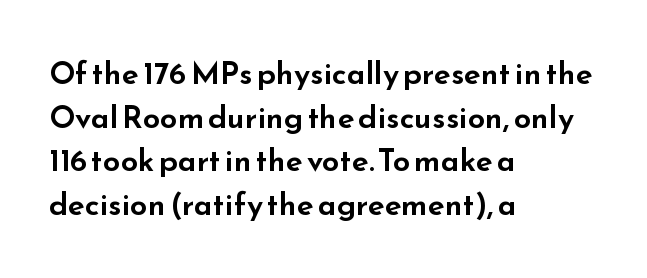
{"serif": "no", "italic": "no", "width": "wide", "stroke_contrast": "low", "x_height": "small", "monospaced": "no", "underline": "no", "align": "left", "line_spacing": "normal", "line_spacing_ratio": 1.41, "letter_spacing": "normal", "letter_spacing_em": 0.0, "glyph_px": 31}
